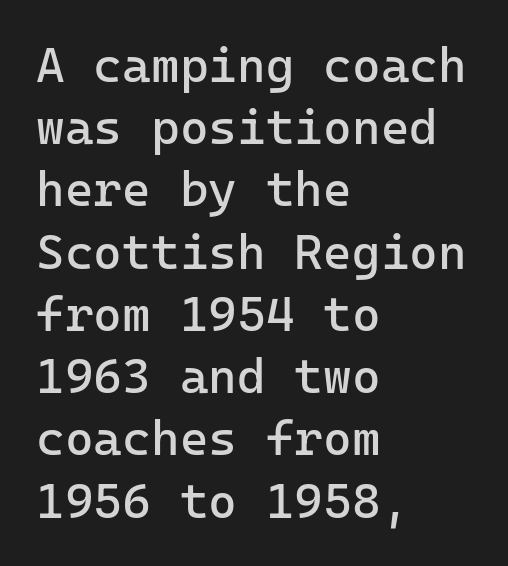
Q: Is the text bold? A: No.
Q: Is the text italic (slanted)? A: No, it is upright.
Q: Is the typeface a serif or a sans-serif typeface? A: Sans-serif.
Q: Is the text underlined? A: No.
Q: How is the paragraph aligned? A: Left-aligned.
Q: Is the spacing between letters normal or unusually wide? A: Normal.
Q: Is the spacing between lines tight, normal or loose? A: Normal.
Q: Width (condensed, normal, or wide)? A: Normal.
Q: Stroke contrast? A: Low.
Q: x-height? A: Medium.
Q: Monospaced? A: Yes.
